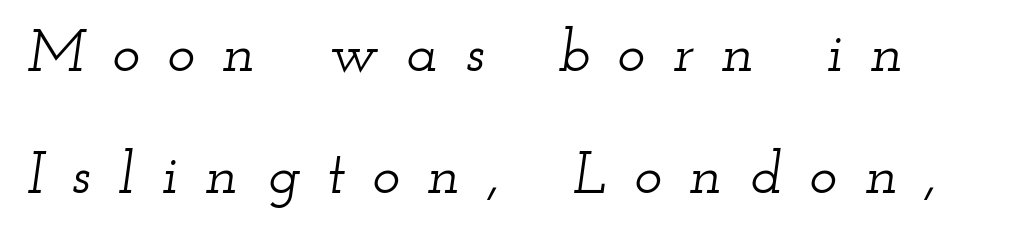
Q: Is the text italic (slanted)? A: Yes, it leans right by about 12 degrees.
Q: Is the typeface a serif or a sans-serif typeface? A: Serif.
Q: Is the text underlined? A: No.
Q: How is the paragraph aligned? A: Left-aligned.
Q: Is the spacing between letters normal or unusually wide? A: Unusually wide.
Q: Is the spacing between lines tight, normal or loose? A: Loose.
Q: Width (condensed, normal, or wide)? A: Wide.
Q: Stroke contrast? A: Low.
Q: x-height? A: Small.
Q: Monospaced? A: No.
